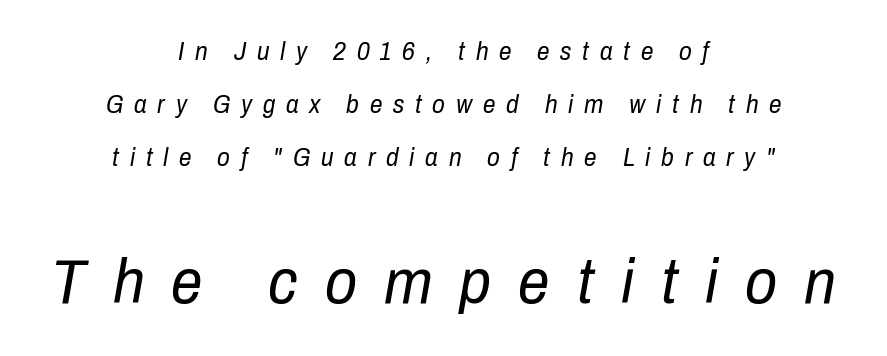
{"italic": "yes", "lean": "right", "slant_degrees": 10, "bold": "no", "weight": "regular", "width": "condensed", "stroke_contrast": "low", "x_height": "medium", "monospaced": "no", "underline": "no", "align": "center", "line_spacing": "loose", "line_spacing_ratio": 2.12, "letter_spacing": "wide", "letter_spacing_em": 0.43, "larger_block": "second", "size_ratio": 2.52, "glyph_px": 63}
